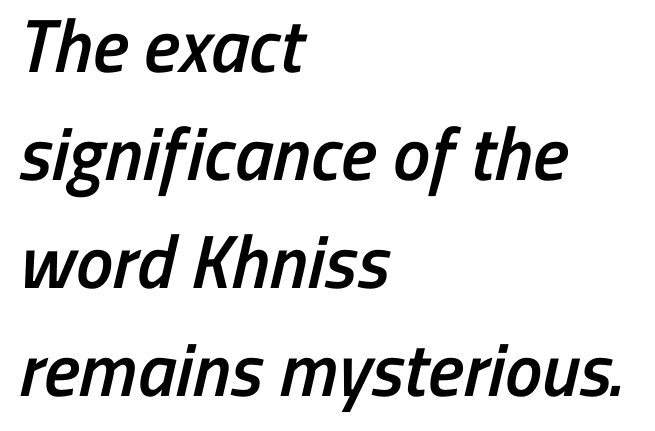
{"serif": "no", "bold": "semi", "weight": "semibold", "width": "condensed", "stroke_contrast": "low", "x_height": "medium", "monospaced": "no", "underline": "no", "align": "left", "line_spacing": "normal", "line_spacing_ratio": 1.44, "letter_spacing": "normal", "letter_spacing_em": 0.0, "glyph_px": 75}
